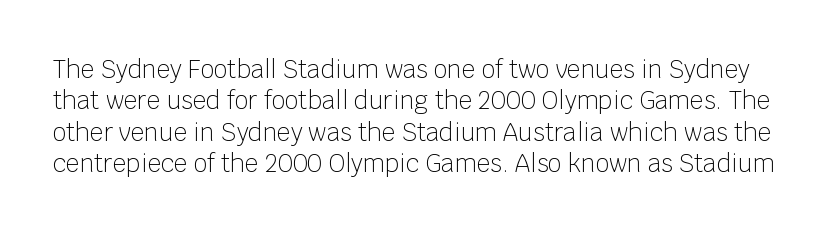
Q: Is the text bold? A: No.
Q: Is the text italic (slanted)? A: No, it is upright.
Q: Is the text underlined? A: No.
Q: Is the spacing between letters normal or unusually wide? A: Normal.
Q: Is the spacing between lines tight, normal or loose? A: Normal.
